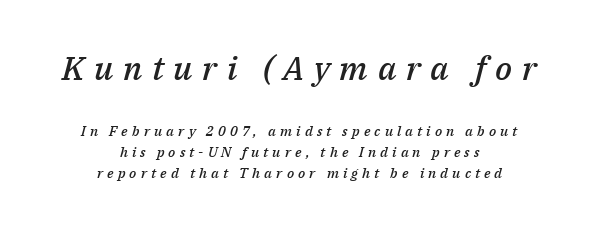
Does the copy run flush right? No — it is centered line by line. Which chunk is bigger? The first one — the top block dwarfs the bottom. The rendering inserts visible extra space after every character. The rendering applies a slant to the glyphs. Here the designer chose a conventional face with non-uniform glyph widths.
